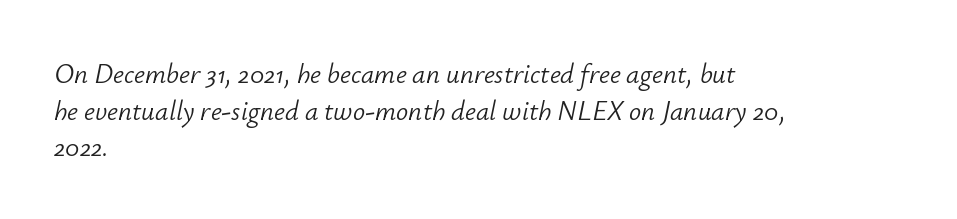
Q: Is the text bold? A: No.
Q: Is the text italic (slanted)? A: Yes, it leans right by about 12 degrees.
Q: Is the text underlined? A: No.
Q: How is the paragraph aligned? A: Left-aligned.
Q: Is the spacing between letters normal or unusually wide? A: Normal.
Q: Is the spacing between lines tight, normal or loose? A: Normal.
